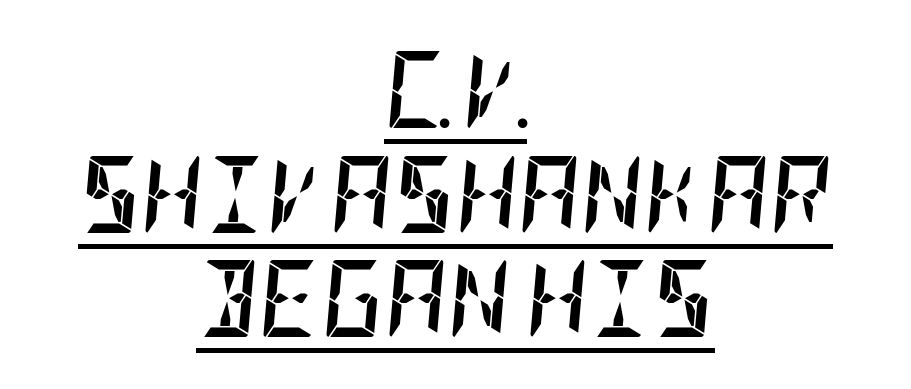
The image shows 77 px semibold, condensed type, italic (leaning right); set centered, normal line spacing (1.36x), normal letter spacing, underlined; low stroke contrast and a large x-height.
